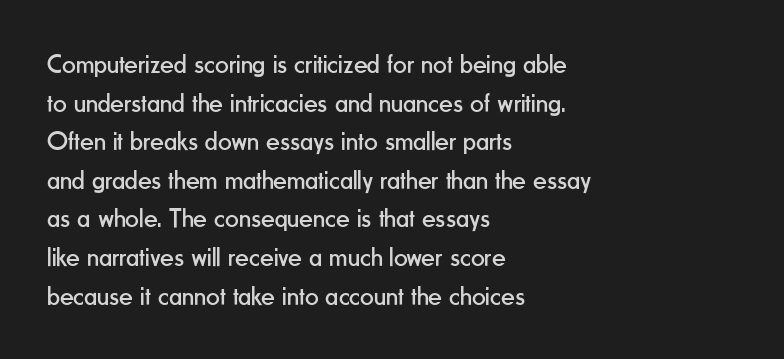
The image shows 27 px text type, upright; set left-aligned, normal line spacing (1.43x), normal letter spacing, not underlined.
